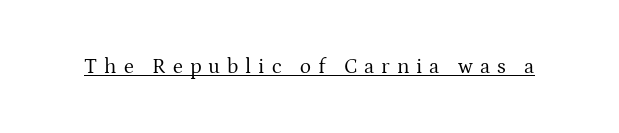
Is there an underline? Yes — a line sits under the letters. Is the stroke heavy? The answer is a plain regular-or-lighter. In terms of letterspacing, this is a distinctly airy, spread setting. The letters stand straight up with perfectly vertical stems.
